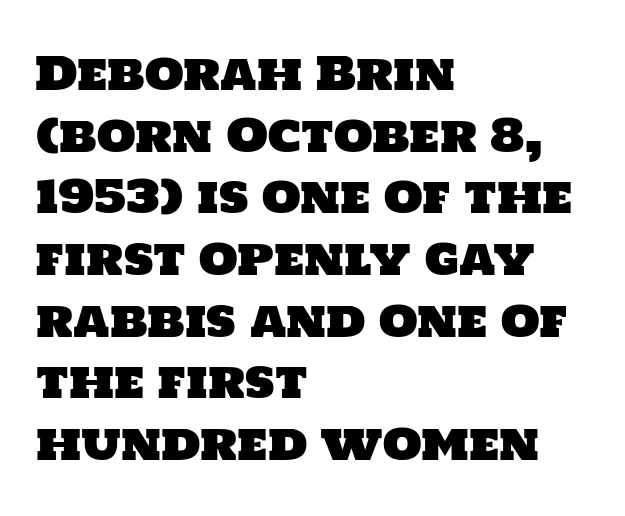
{"serif": "no", "width": "normal", "stroke_contrast": "low", "x_height": "large", "monospaced": "no", "underline": "no", "align": "left", "line_spacing": "normal", "line_spacing_ratio": 1.37, "letter_spacing": "normal", "letter_spacing_em": 0.0, "glyph_px": 45}
